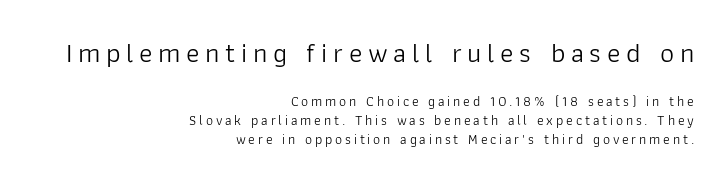
{"serif": "no", "italic": "no", "bold": "no", "weight": "light", "width": "normal", "stroke_contrast": "low", "x_height": "medium", "monospaced": "no", "underline": "no", "align": "right", "line_spacing": "normal", "line_spacing_ratio": 1.35, "letter_spacing": "wide", "letter_spacing_em": 0.2, "larger_block": "first", "size_ratio": 2.0, "glyph_px": 28}
